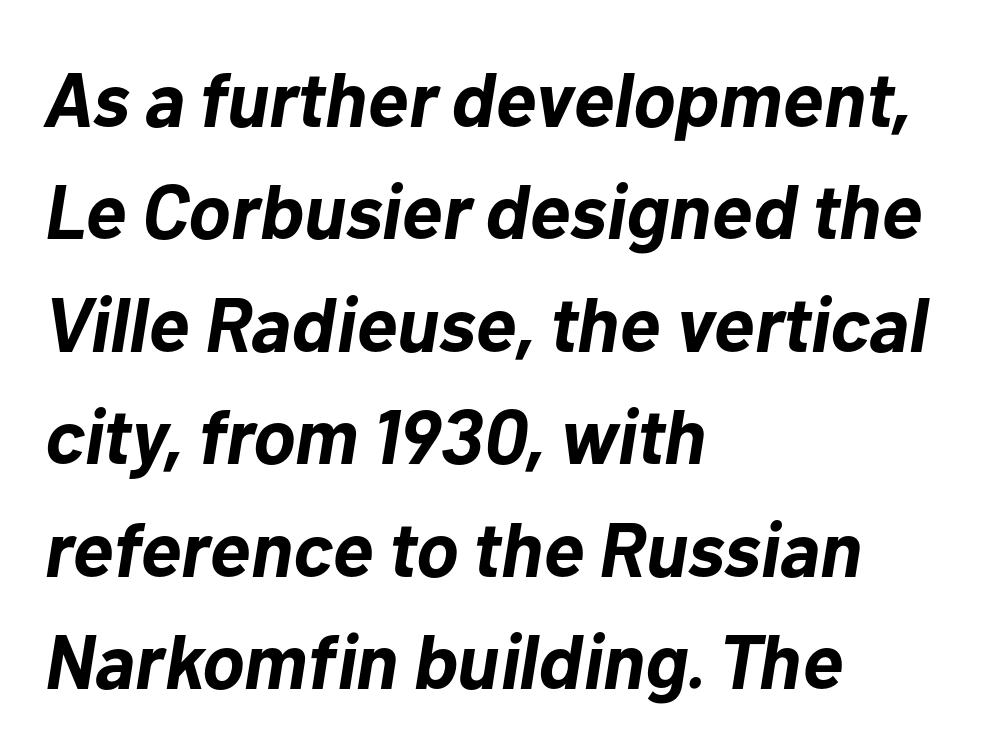
{"italic": "yes", "lean": "right", "slant_degrees": 10, "bold": "yes", "weight": "bold", "width": "normal", "stroke_contrast": "low", "x_height": "medium", "monospaced": "no", "underline": "no", "align": "left", "line_spacing": "normal", "line_spacing_ratio": 1.46, "letter_spacing": "normal", "letter_spacing_em": 0.0, "glyph_px": 77}
